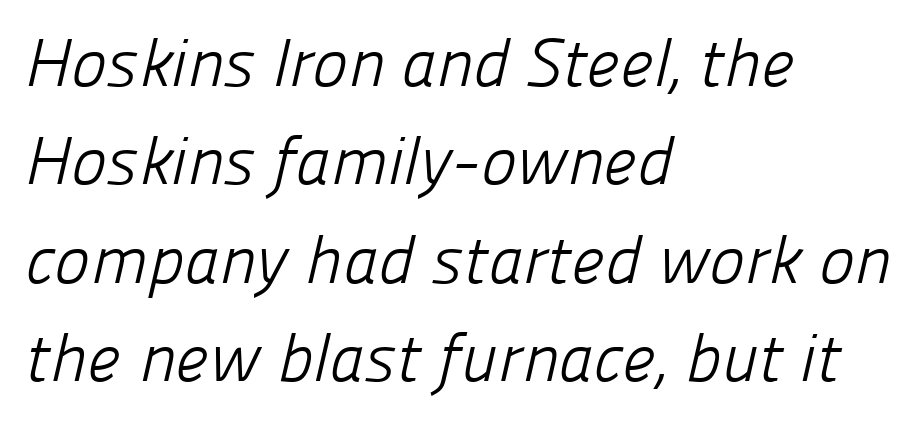
Q: Is the text bold? A: No.
Q: Is the typeface a serif or a sans-serif typeface? A: Sans-serif.
Q: Is the text underlined? A: No.
Q: How is the paragraph aligned? A: Left-aligned.
Q: Is the spacing between letters normal or unusually wide? A: Normal.
Q: Is the spacing between lines tight, normal or loose? A: Normal.
Q: Width (condensed, normal, or wide)? A: Normal.
Q: Stroke contrast? A: Low.
Q: x-height? A: Medium.
Q: Monospaced? A: No.
